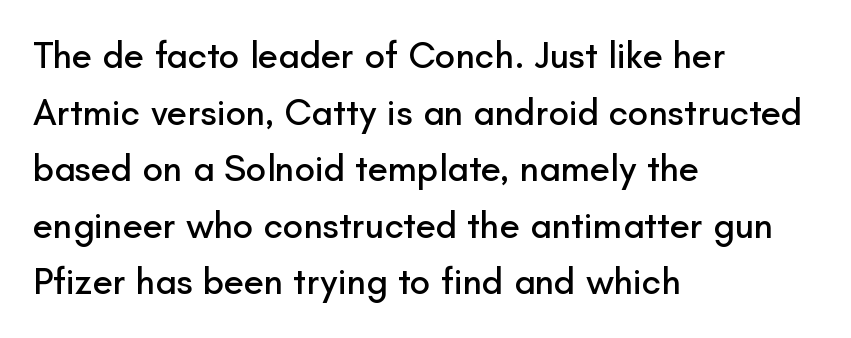
All the whitespace from short lines collects on the right. These lines are composed in type without serifs. Bare-footed words on every line. Designer's note — italics off, roman on. The passage shown stacks its lines at a standard gap.
